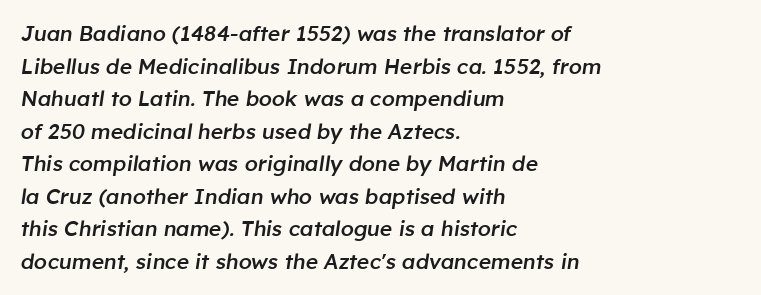
The image shows 21 px text type, italic (leaning right); set left-aligned, normal line spacing (1.55x), normal letter spacing, not underlined.
